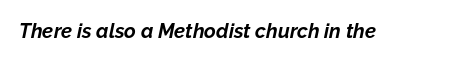
Q: Is the text bold? A: Yes.
Q: Is the text italic (slanted)? A: Yes, it leans right by about 12 degrees.
Q: Is the text underlined? A: No.
Q: Is the spacing between letters normal or unusually wide? A: Normal.
